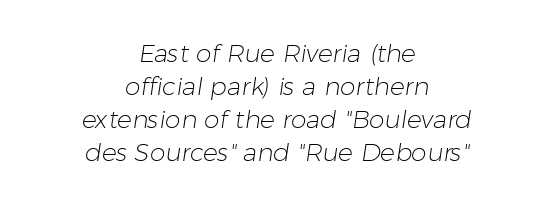
{"bold": "no", "underline": "no", "align": "center", "line_spacing": "normal", "line_spacing_ratio": 1.32, "letter_spacing": "normal", "letter_spacing_em": 0.0, "glyph_px": 25}
